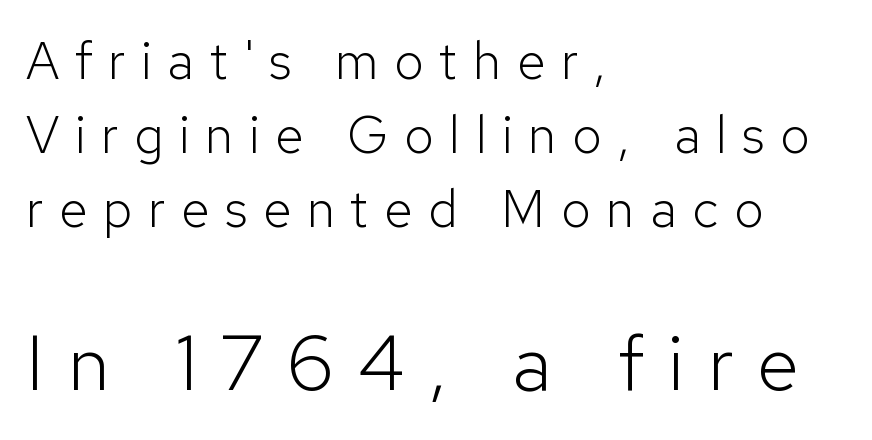
Here the second block reads like a headline and the first like body copy. Summary of vertical rhythm: regular, with standard interline spacing. Think of a printed novel: that variable character pitch is what you see here. Which margin do the lines hug? The left one — the right edge is uneven.
